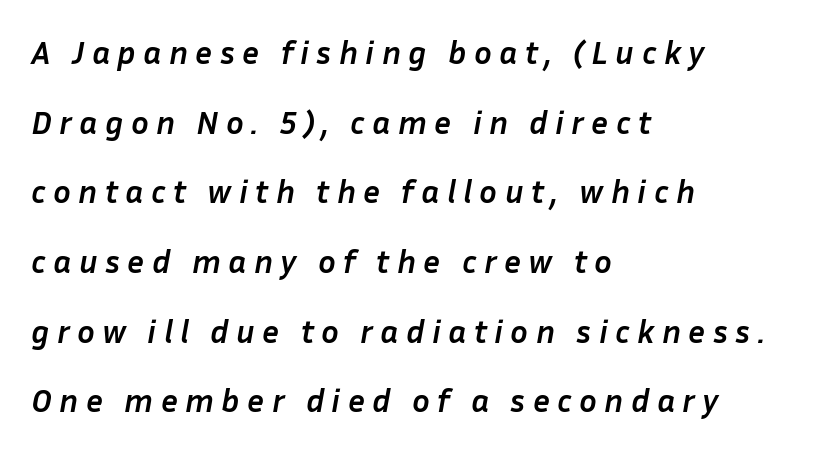
{"italic": "yes", "lean": "right", "slant_degrees": 10, "bold": "yes", "weight": "semibold", "width": "normal", "stroke_contrast": "low", "x_height": "medium", "monospaced": "no", "underline": "no", "align": "left", "line_spacing": "loose", "line_spacing_ratio": 2.11, "letter_spacing": "wide", "letter_spacing_em": 0.22, "glyph_px": 33}
